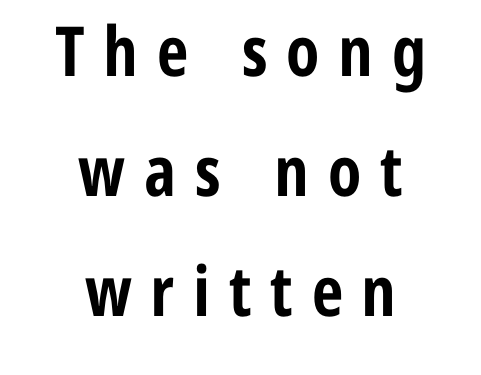
{"serif": "no", "italic": "no", "bold": "yes", "weight": "bold", "width": "condensed", "stroke_contrast": "low", "x_height": "medium", "monospaced": "no", "underline": "no", "align": "center", "line_spacing_ratio": 1.74, "letter_spacing": "wide", "letter_spacing_em": 0.27, "glyph_px": 69}
